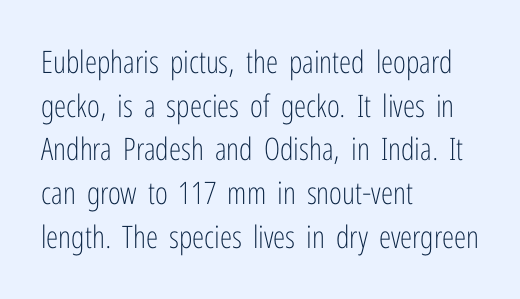
{"serif": "no", "italic": "no", "bold": "no", "weight": "light", "width": "condensed", "stroke_contrast": "low", "x_height": "medium", "monospaced": "no", "underline": "no", "align": "left", "line_spacing": "normal", "line_spacing_ratio": 1.41, "letter_spacing": "normal", "letter_spacing_em": 0.0, "glyph_px": 31}
